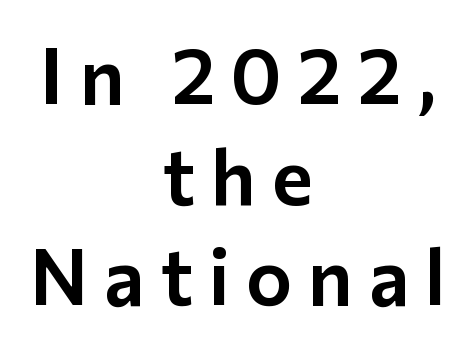
Q: Is the text italic (slanted)? A: No, it is upright.
Q: Is the typeface a serif or a sans-serif typeface? A: Sans-serif.
Q: Is the text underlined? A: No.
Q: How is the paragraph aligned? A: Centered.
Q: Is the spacing between letters normal or unusually wide? A: Unusually wide.
Q: Is the spacing between lines tight, normal or loose? A: Normal.
Q: Width (condensed, normal, or wide)? A: Normal.
Q: Stroke contrast? A: Low.
Q: x-height? A: Medium.
Q: Monospaced? A: No.
